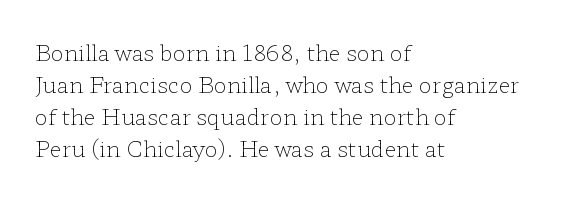
The image shows 22 px text type, upright; set left-aligned, normal line spacing (1.46x), normal letter spacing, not underlined.
